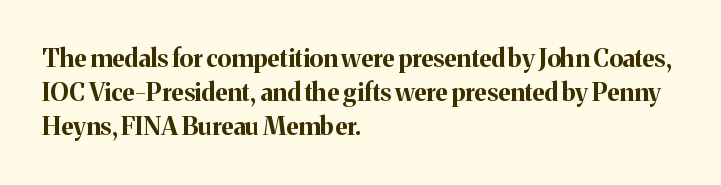
{"italic": "no", "bold": "yes", "underline": "no", "align": "left", "line_spacing": "normal", "line_spacing_ratio": 1.37, "letter_spacing": "normal", "letter_spacing_em": 0.0, "glyph_px": 25}
